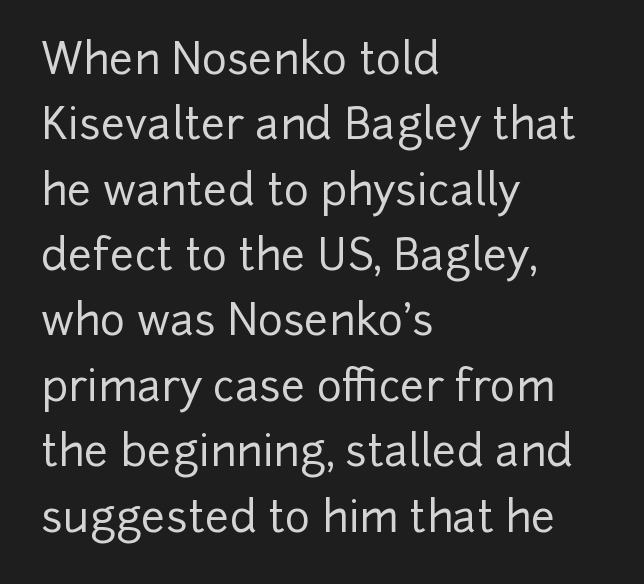
The image shows 43 px sans-serif type, upright; set left-aligned, normal line spacing (1.52x), normal letter spacing, not underlined; low stroke contrast and a medium x-height.
